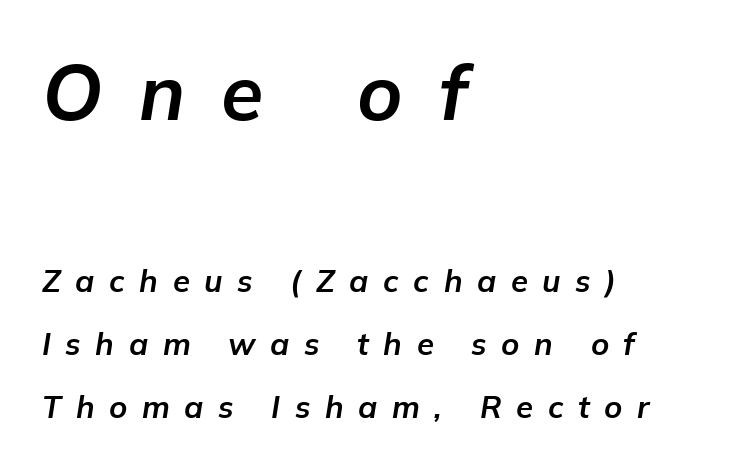
{"italic": "yes", "lean": "right", "slant_degrees": 9, "bold": "yes", "weight": "bold", "width": "normal", "stroke_contrast": "low", "x_height": "medium", "monospaced": "no", "underline": "no", "align": "left", "line_spacing": "loose", "line_spacing_ratio": 2.03, "letter_spacing": "wide", "letter_spacing_em": 0.47, "larger_block": "first", "size_ratio": 2.48, "glyph_px": 77}
